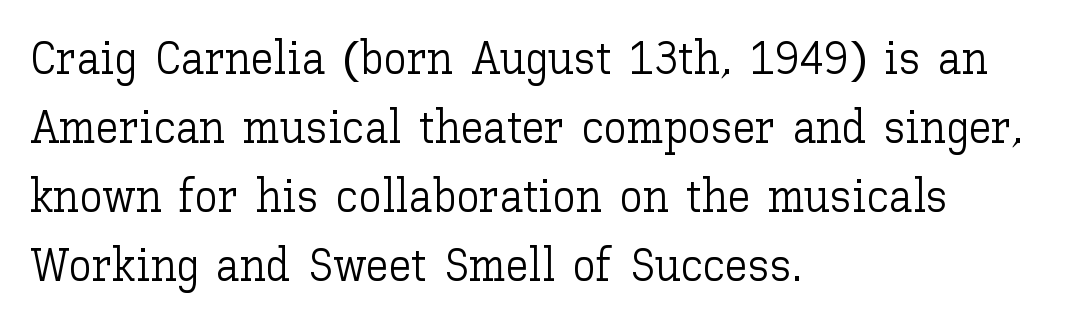
Ascenders rise straight up at ninety degrees. You could not count columns in this text — the font is proportionally spaced. Underlining? Definitely not there. The rendering uses a moderate line-height, typical for paragraphs. Compared with a typical body face, this is equally light or lighter still.
